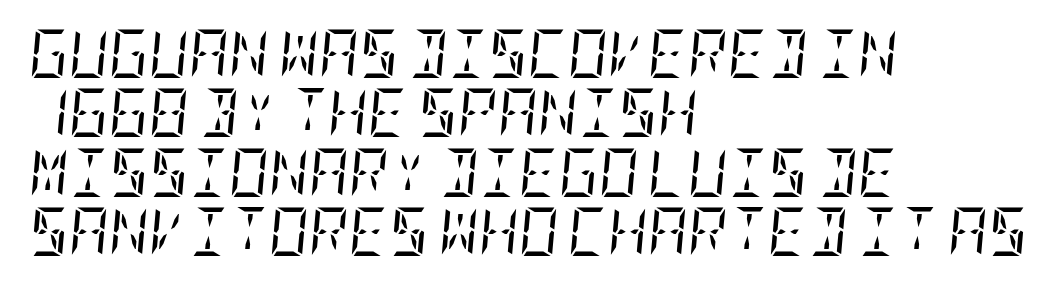
Letters rest on an invisible, unmarked baseline. What kind of face is this? One with serifs. Every row of glyphs begins at an identical x-position on the left. Weight class: somewhere from thin through regular.
